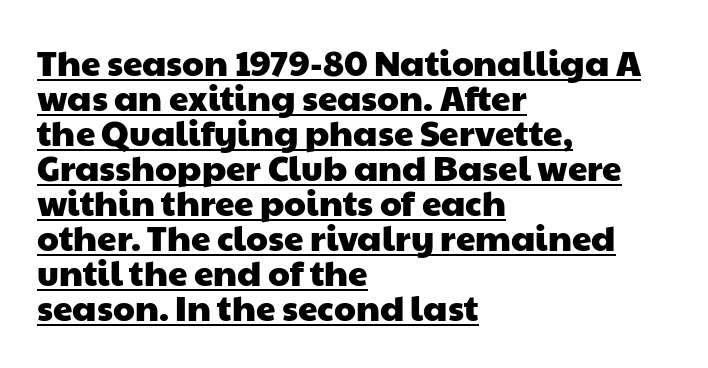
The image shows 35 px wide sans-serif type; set left-aligned, tight line spacing (1.0x), normal letter spacing, underlined; low stroke contrast and a medium x-height.
